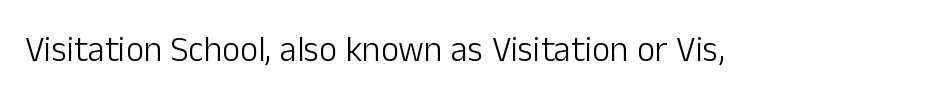
{"serif": "no", "italic": "no", "bold": "no", "weight": "light", "width": "normal", "stroke_contrast": "low", "x_height": "medium", "monospaced": "no", "underline": "no", "letter_spacing": "normal", "letter_spacing_em": 0.0, "glyph_px": 35}
